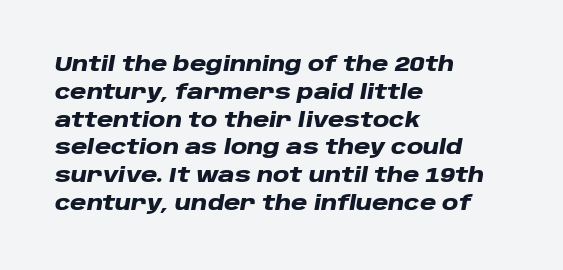
{"italic": "yes", "lean": "right", "slant_degrees": 10, "bold": "yes", "underline": "no", "align": "left", "line_spacing": "normal", "line_spacing_ratio": 1.39, "letter_spacing": "normal", "letter_spacing_em": 0.0, "glyph_px": 20}
